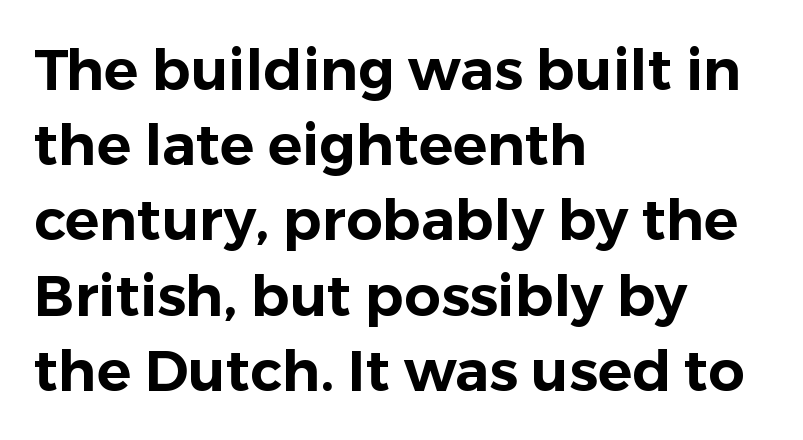
The image shows 57 px sans-serif type, upright; set left-aligned, normal line spacing (1.32x), normal letter spacing, not underlined; low stroke contrast and a medium x-height.
